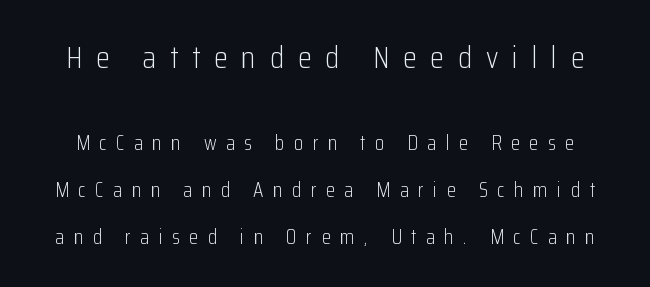
Q: Is the text bold? A: No.
Q: Is the text italic (slanted)? A: No, it is upright.
Q: Is the typeface a serif or a sans-serif typeface? A: Sans-serif.
Q: Is the text underlined? A: No.
Q: Is the spacing between letters normal or unusually wide? A: Unusually wide.
Q: Is the spacing between lines tight, normal or loose? A: Loose.
Q: Which block of text is set in a larger size, the first (top) or the second (bottom)? A: The first (top) one.
Q: Width (condensed, normal, or wide)? A: Condensed.
Q: Stroke contrast? A: Low.
Q: x-height? A: Medium.
Q: Monospaced? A: No.
